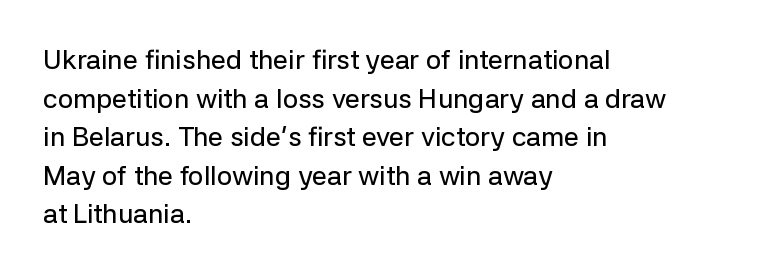
Tracking value appears to be zero — textbook default spacing. The font's upright variant was chosen for this text. Alignment: flush left. Rows of type keep a routine distance in the vertical direction. This rendering features lettering with no underline.
